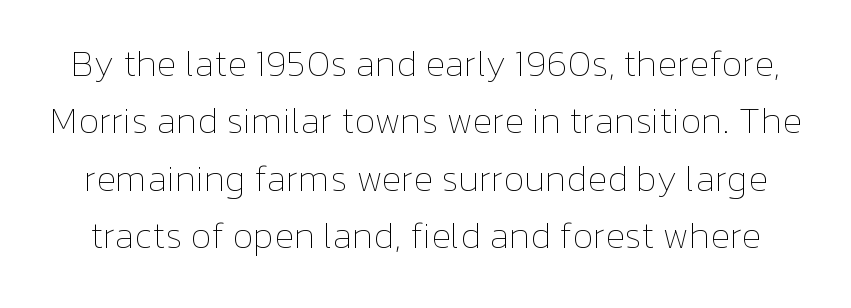
Looks like regular typesetting: each glyph gets only the width it needs. In terms of letterspacing, this is plain default setting. The letters stand straight up with perfectly vertical stems. Line spacing here is normal.
